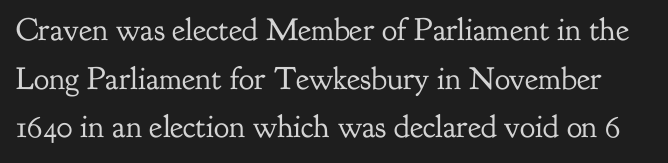
Q: Is the text bold? A: No.
Q: Is the text italic (slanted)? A: No, it is upright.
Q: Is the typeface a serif or a sans-serif typeface? A: Serif.
Q: Is the text underlined? A: No.
Q: Is the spacing between letters normal or unusually wide? A: Normal.
Q: Is the spacing between lines tight, normal or loose? A: Normal.
Q: Width (condensed, normal, or wide)? A: Normal.
Q: Stroke contrast? A: Low.
Q: x-height? A: Small.
Q: Monospaced? A: No.
